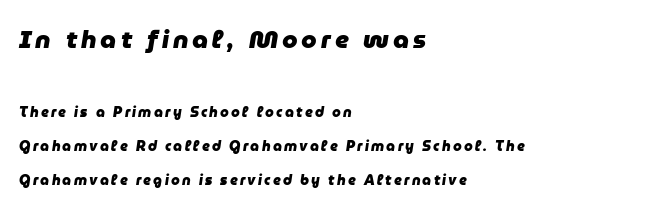
Q: Is the text bold? A: Yes.
Q: Is the text italic (slanted)? A: Yes, it leans right by about 9 degrees.
Q: Is the text underlined? A: No.
Q: How is the paragraph aligned? A: Left-aligned.
Q: Is the spacing between lines tight, normal or loose? A: Loose.
Q: Which block of text is set in a larger size, the first (top) or the second (bottom)? A: The first (top) one.
